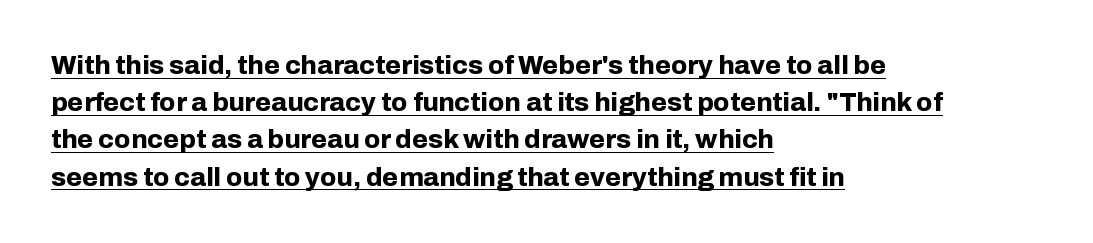
The specimen includes a rule beneath the text block's lines. Notice how thick the strokes are: this is what a full bold looks like. The text block is weighted toward the left margin, trailing off unevenly rightward. Letter spacing: default. This sample uses an upright cut, with every glyph sitting square on the baseline. How would I describe the line gaps? Plain and ordinary.
